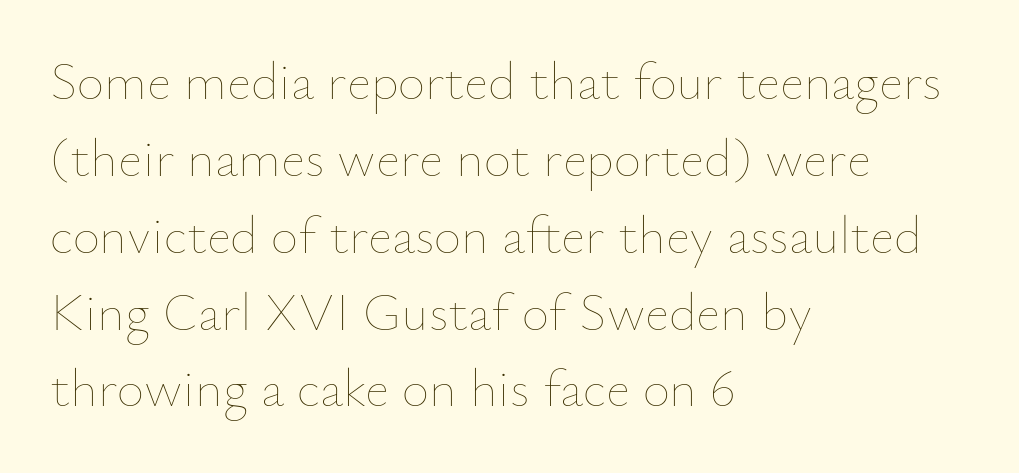
Q: Is the text bold? A: No.
Q: Is the text italic (slanted)? A: No, it is upright.
Q: Is the text underlined? A: No.
Q: How is the paragraph aligned? A: Left-aligned.
Q: Is the spacing between letters normal or unusually wide? A: Normal.
Q: Is the spacing between lines tight, normal or loose? A: Normal.
Q: Width (condensed, normal, or wide)? A: Normal.
Q: Stroke contrast? A: Low.
Q: x-height? A: Small.
Q: Monospaced? A: No.
